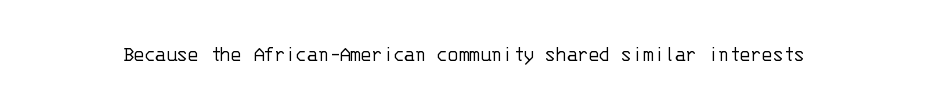
Q: Is the text bold? A: No.
Q: Is the text italic (slanted)? A: No, it is upright.
Q: Is the text underlined? A: No.
Q: Is the spacing between letters normal or unusually wide? A: Normal.
